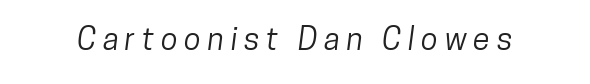
The image shows 31 px condensed sans-serif type; set unusually wide letter spacing (+0.21 em), not underlined; low stroke contrast and a medium x-height.
